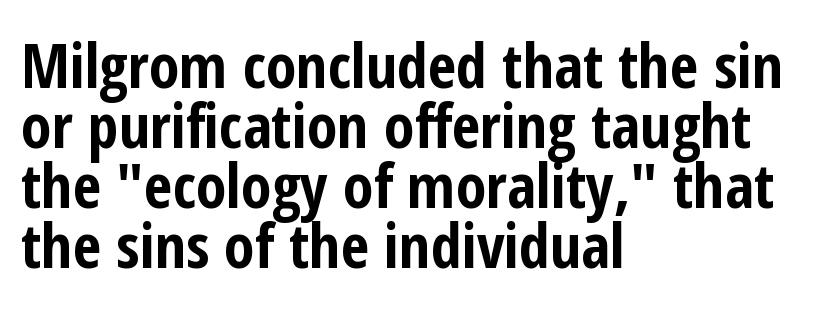
The letters advance in unequal steps, a hallmark of proportional type. Underline: absent. The lettering holds an erect, upright posture throughout. How would I describe the line gaps? Narrow and economical.
